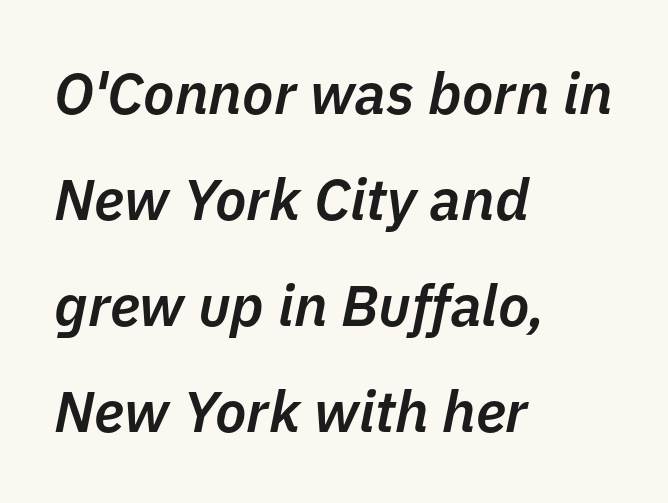
The image shows 58 px semibold type, italic (leaning right); set left-aligned, line spacing 1.83x, normal letter spacing, not underlined; low stroke contrast and a medium x-height.
